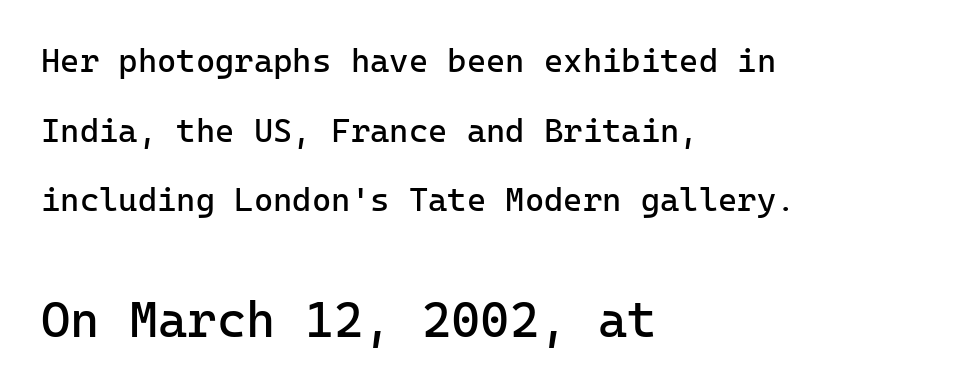
Summary of vertical rhythm: relaxed, with wide interline spacing. A quiet, ordinary-to-light weight characterises the typeface. Each row of text sits above clean, open space. The rendering enlarges the type as you move from the upper chunk to the lower. Short and long lines alike share a common starting point at left.
